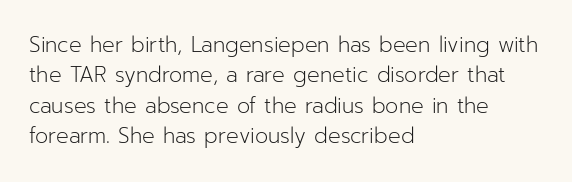
Q: Is the text bold? A: No.
Q: Is the text italic (slanted)? A: No, it is upright.
Q: Is the text underlined? A: No.
Q: How is the paragraph aligned? A: Left-aligned.
Q: Is the spacing between letters normal or unusually wide? A: Normal.
Q: Is the spacing between lines tight, normal or loose? A: Normal.
